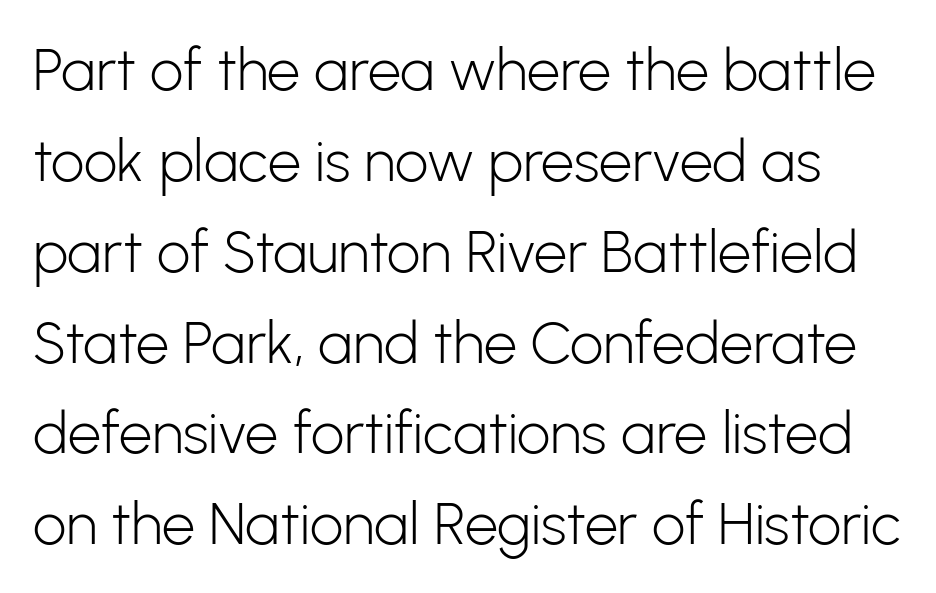
Each stroke keeps to a modest, everyday thickness or less. Each letter keeps its own natural width here, so spacing adapts to shape. A sans-serif font was chosen for this passage. Horizontal bands of white between lines are of average thickness.
